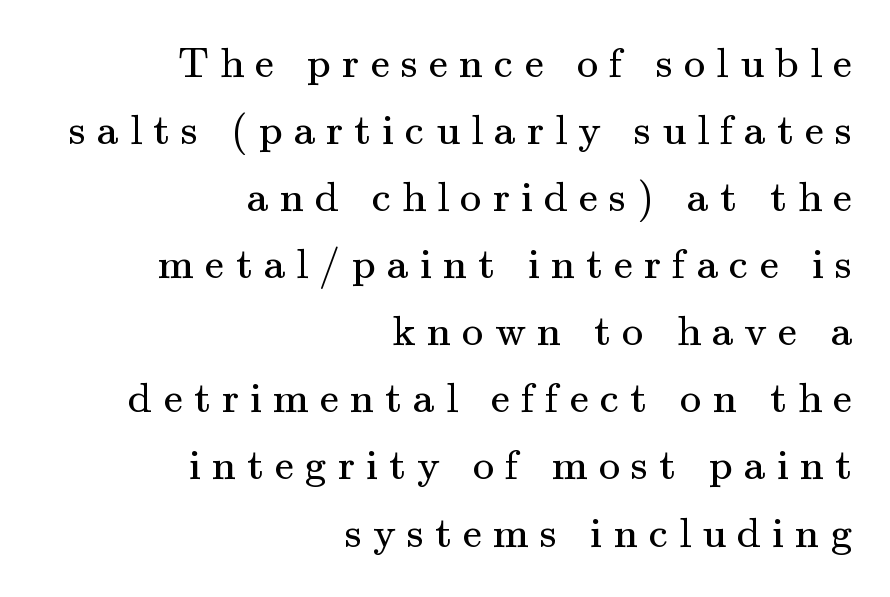
Every stem runs plumb, perpendicular to the baseline. The designer went with a serif here, giving each stem small feet. The block of text has a typical density, with ordinary space between rows. Does extra space separate the letters? Yes, quite a lot of it. The paragraph shown leans on its right margin. The passage shown is not bold in any degree.
